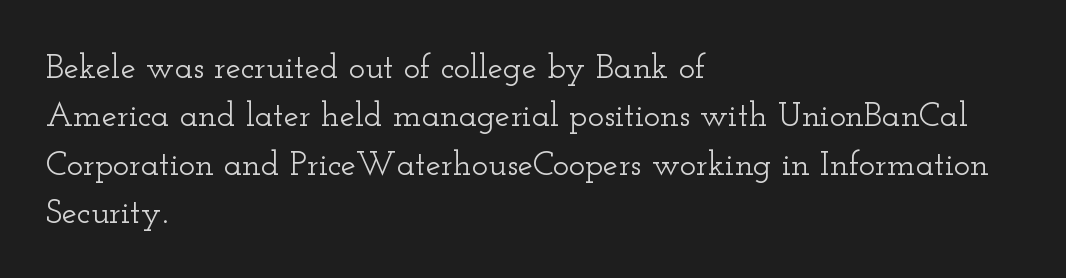
{"serif": "yes", "italic": "no", "width": "wide", "stroke_contrast": "low", "x_height": "small", "monospaced": "no", "underline": "no", "align": "left", "line_spacing": "normal", "line_spacing_ratio": 1.42, "letter_spacing": "normal", "letter_spacing_em": 0.0, "glyph_px": 34}
